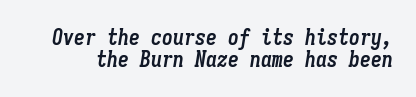
{"italic": "yes", "lean": "right", "slant_degrees": 9, "bold": "yes", "underline": "no", "line_spacing": "tight", "line_spacing_ratio": 1.0, "letter_spacing": "normal", "letter_spacing_em": 0.0, "glyph_px": 22}
